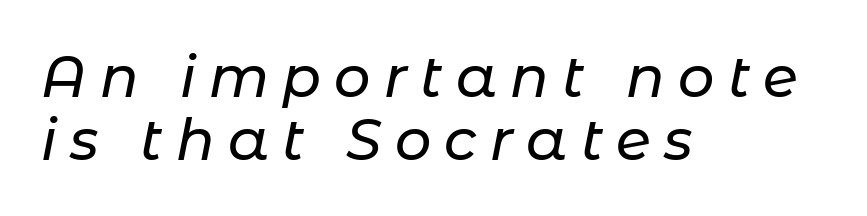
Looks like regular typesetting: each glyph gets only the width it needs. The specimen reads as italic at a glance. Just letters on the line, the space beneath them empty. Summary of vertical rhythm: compact, with narrow interline spacing. A typesetter would call this heavily tracked-out type.
